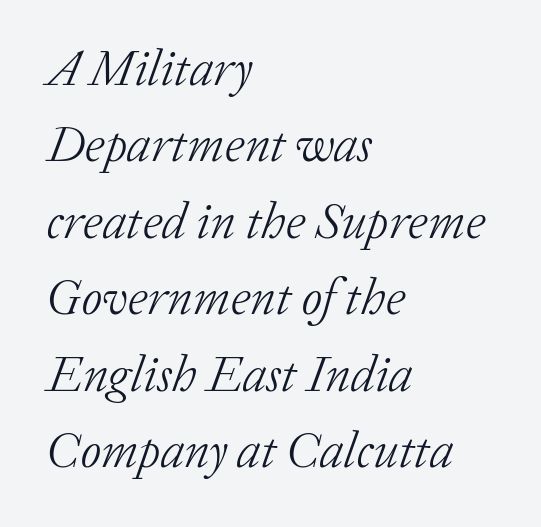
The image shows 51 px light serif type, italic (leaning right); set left-aligned, normal line spacing (1.5x), normal letter spacing, not underlined; low stroke contrast and a medium x-height.
